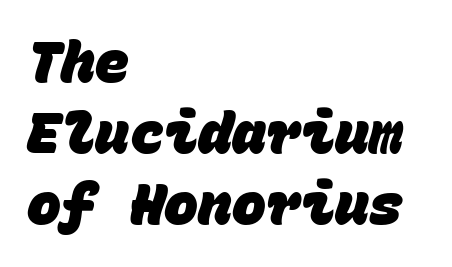
Q: Is the text bold? A: Yes.
Q: Is the typeface a serif or a sans-serif typeface? A: Sans-serif.
Q: Is the text underlined? A: No.
Q: How is the paragraph aligned? A: Left-aligned.
Q: Is the spacing between letters normal or unusually wide? A: Normal.
Q: Is the spacing between lines tight, normal or loose? A: Normal.
Q: Width (condensed, normal, or wide)? A: Normal.
Q: Stroke contrast? A: Low.
Q: x-height? A: Large.
Q: Monospaced? A: Yes.
